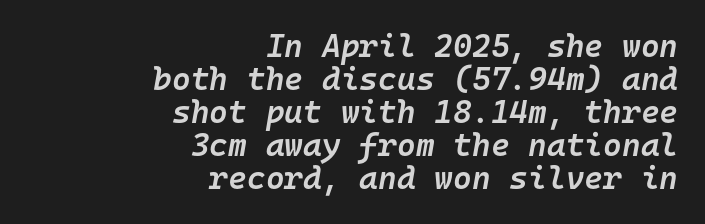
Q: Is the text bold? A: Semi-bold.
Q: Is the text italic (slanted)? A: Yes, it leans right by about 10 degrees.
Q: Is the text underlined? A: No.
Q: How is the paragraph aligned? A: Right-aligned.
Q: Is the spacing between letters normal or unusually wide? A: Normal.
Q: Is the spacing between lines tight, normal or loose? A: Tight.
Q: Width (condensed, normal, or wide)? A: Normal.
Q: Stroke contrast? A: Low.
Q: x-height? A: Medium.
Q: Monospaced? A: Yes.
